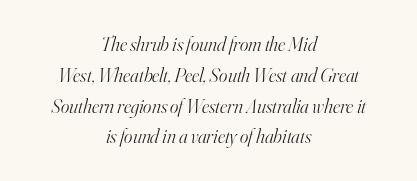
{"italic": "yes", "lean": "right", "slant_degrees": 16, "bold": "no", "underline": "no", "align": "center", "line_spacing": "normal", "line_spacing_ratio": 1.54, "letter_spacing": "normal", "letter_spacing_em": 0.0, "glyph_px": 20}
